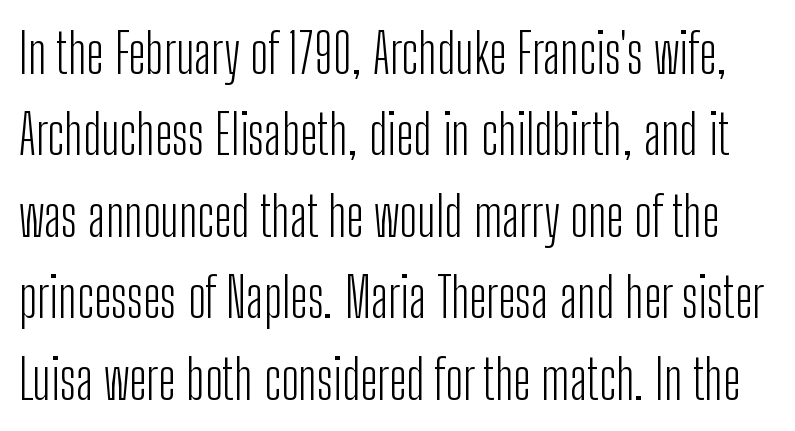
The image shows 55 px light, condensed sans-serif type, upright; set normal line spacing (1.48x), normal letter spacing, not underlined; low stroke contrast and a medium x-height.
